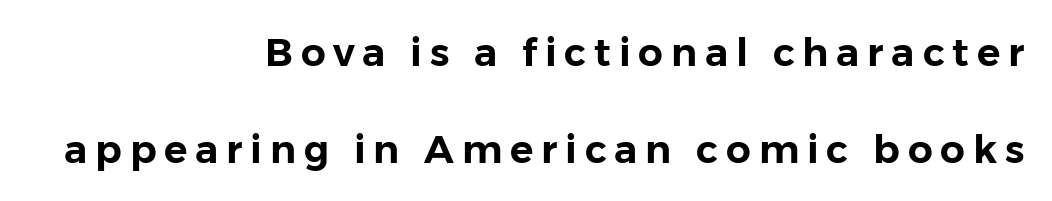
{"serif": "no", "italic": "no", "width": "normal", "stroke_contrast": "low", "x_height": "medium", "monospaced": "no", "underline": "no", "align": "right", "line_spacing": "loose", "line_spacing_ratio": 2.48, "letter_spacing": "wide", "letter_spacing_em": 0.2, "glyph_px": 39}
